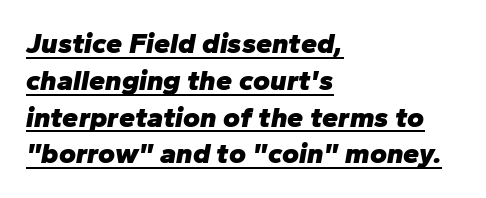
{"italic": "yes", "lean": "right", "slant_degrees": 10, "bold": "yes", "weight": "heavy", "width": "normal", "stroke_contrast": "low", "x_height": "medium", "monospaced": "no", "underline": "yes", "align": "left", "line_spacing": "normal", "line_spacing_ratio": 1.27, "letter_spacing": "normal", "letter_spacing_em": 0.0, "glyph_px": 29}
